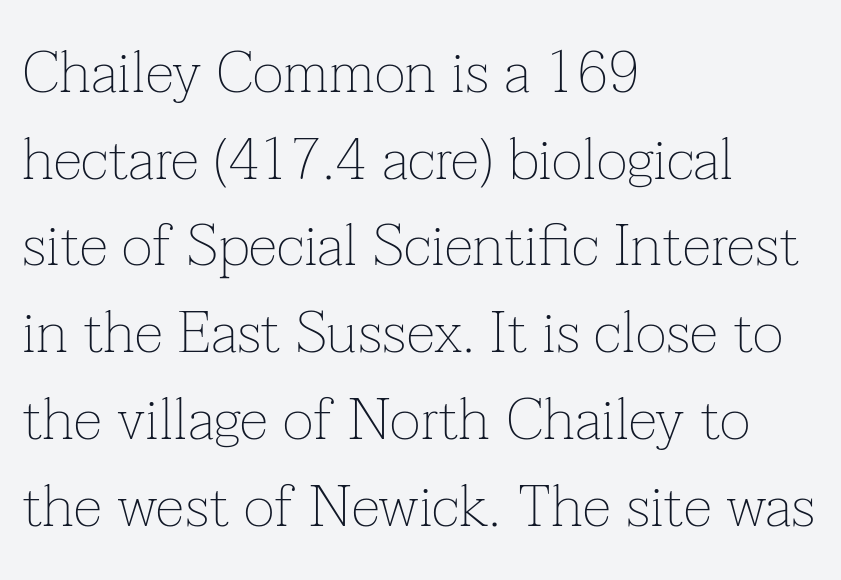
{"serif": "yes", "italic": "no", "bold": "no", "weight": "thin", "width": "normal", "stroke_contrast": "low", "x_height": "medium", "monospaced": "no", "underline": "no", "align": "left", "line_spacing": "normal", "line_spacing_ratio": 1.47, "letter_spacing": "normal", "letter_spacing_em": 0.0, "glyph_px": 59}
